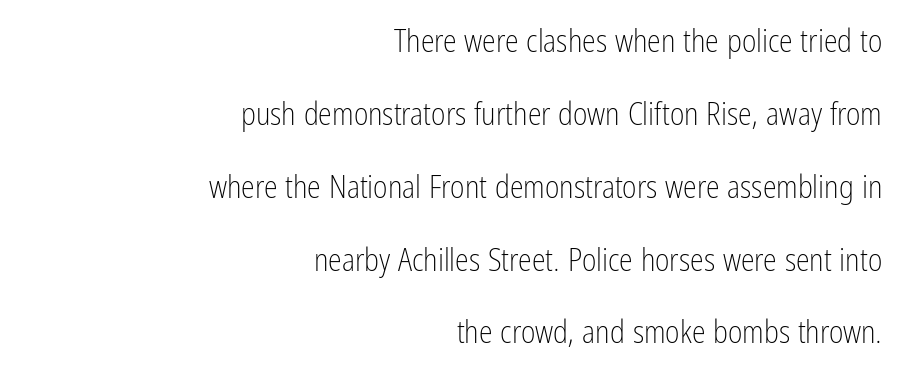
The text was rendered using a sans face with plain stroke endings. Descenders hang freely into open space. The passage shown has conventional tracking throughout. This block would shrink considerably if given ordinary leading; it's expanded now. Spacing verdict: proportional, widths tailored to each character.
